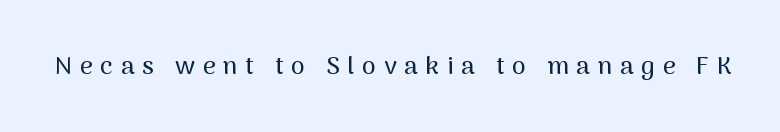
Q: Is the text italic (slanted)? A: No, it is upright.
Q: Is the text underlined? A: No.
Q: Is the spacing between letters normal or unusually wide? A: Unusually wide.
